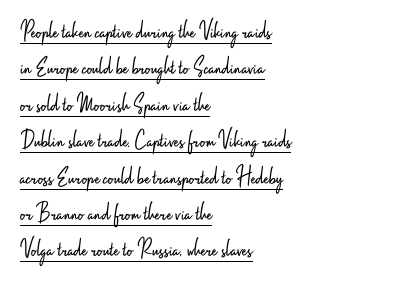
{"bold": "no", "underline": "yes", "align": "left", "line_spacing": "normal", "line_spacing_ratio": 1.4, "letter_spacing": "normal", "letter_spacing_em": 0.0, "glyph_px": 26}
